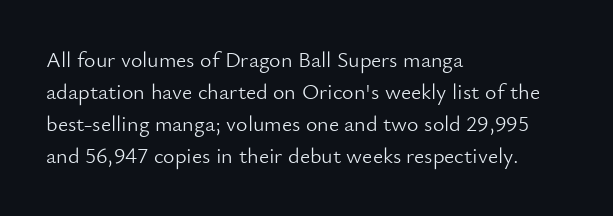
This sample uses an upright cut, with every glyph sitting square on the baseline. Check the space under the baseline: it is left empty. These lines are set flush left with a ragged right edge. Weight: not bold — regular or lighter.
